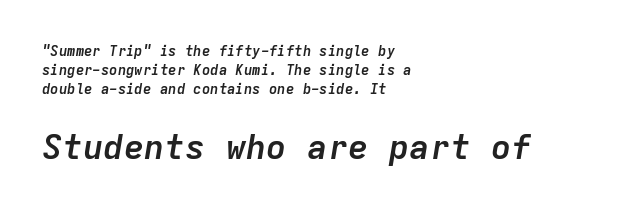
The image shows 34 px semibold type, italic (leaning right), monospaced; set left-aligned, normal line spacing (1.36x), normal letter spacing, not underlined; the second (bottom) block is 2.43x larger; low stroke contrast and a medium x-height.
